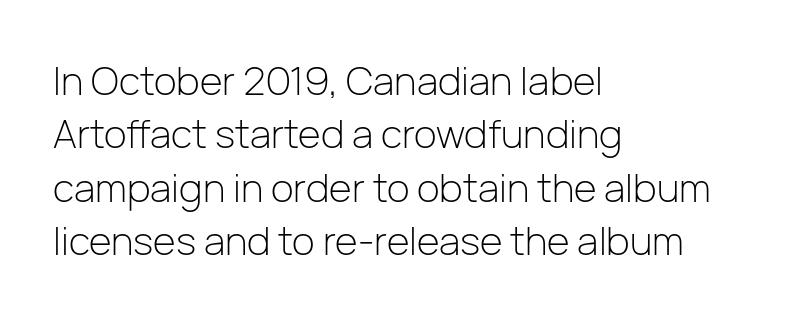
In CSS terms this would be text-align: left. The space directly below the letters is spotless. The characters are drawn with everyday or finer stroke widths. Are there feet on the stems? There aren't — it's a sans. Nothing unusual about the tracking: characters are spaced as the font intends. This block has exactly the height ordinary leading produces.
